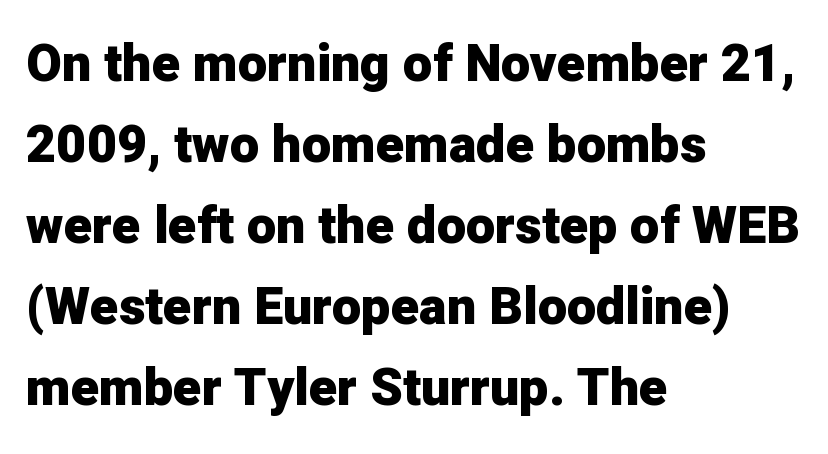
The image shows 52 px heavy sans-serif type, upright; set left-aligned, normal line spacing (1.56x), normal letter spacing, not underlined; low stroke contrast and a medium x-height.
